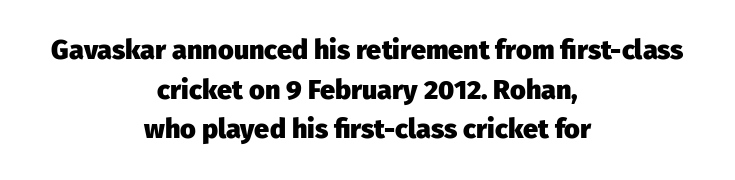
{"italic": "no", "bold": "yes", "underline": "no", "align": "center", "line_spacing": "normal", "line_spacing_ratio": 1.47, "letter_spacing": "normal", "letter_spacing_em": 0.0, "glyph_px": 27}
